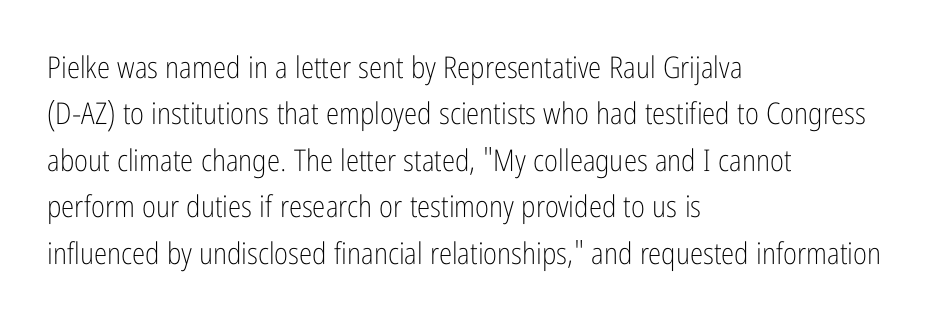
{"serif": "no", "italic": "no", "bold": "no", "weight": "light", "width": "condensed", "stroke_contrast": "low", "x_height": "medium", "monospaced": "no", "underline": "no", "align": "left", "line_spacing": "normal", "line_spacing_ratio": 1.55, "letter_spacing": "normal", "letter_spacing_em": 0.0, "glyph_px": 30}
